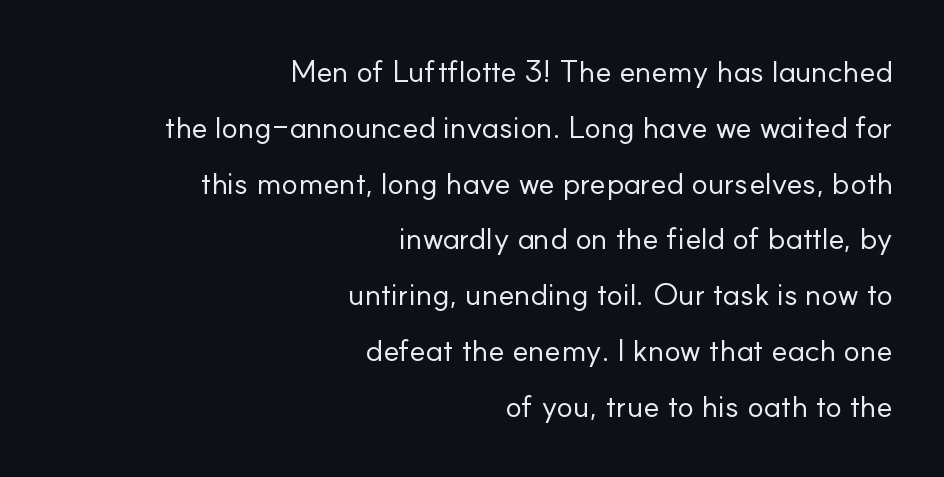
Stroke terminals: plain, sans-serif. Letter spacing: default. Alignment: flush right. The zone under the glyphs is completely vacant. Heft: none added — not bold. The rendering uses natural spacing where letterforms have individual widths.
